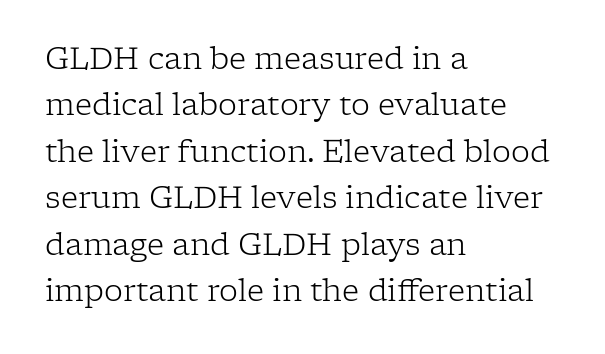
Yep, those are serifs on the letters. Vertical strokes here are truly vertical. Here the designer chose a conventional face with non-uniform glyph widths. Which margin do the lines hug? The left one — the right edge is uneven. The tracking reads as untouched default to a designer's eye.
